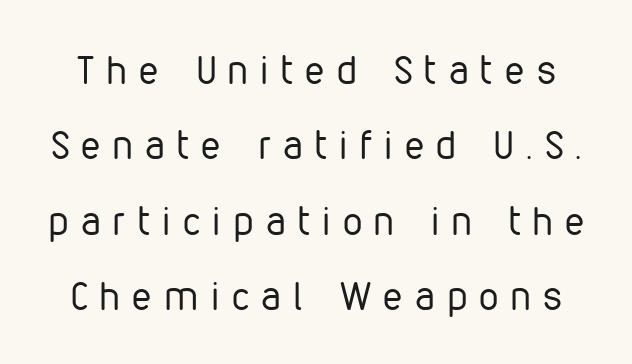
The image shows 39 px regular-weight, condensed sans-serif type, upright; set loose line spacing (1.93x), unusually wide letter spacing (+0.32 em), not underlined; low stroke contrast and a medium x-height.
